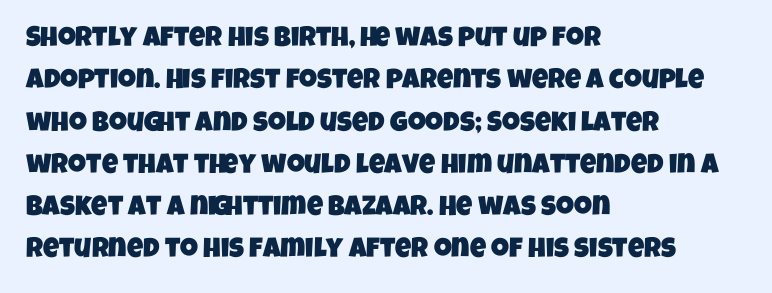
Each word holds together tightly as a unit, with standard inter-letter gaps. Quick note: underline off. Type style note: lacks serifs. Line starts are locked; line ends wander. This sample keeps an unexceptional amount of space between lines.
